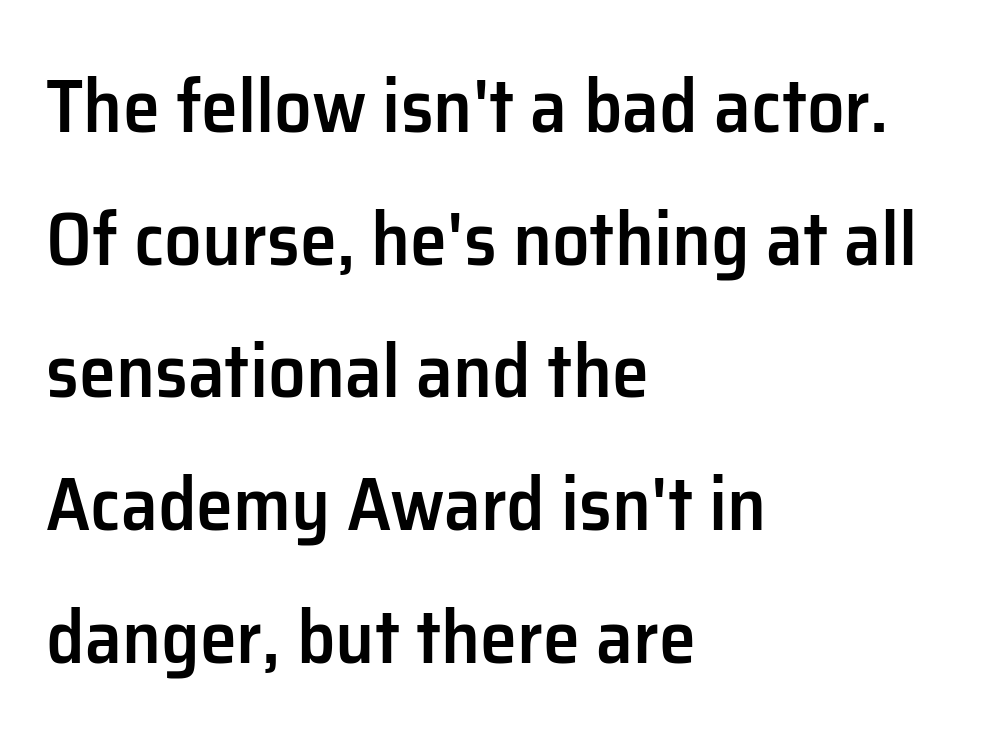
These lines keep a tight, regular rhythm from letter to letter. A bit beefed up — I'd call it semibold rather than bold. These lines are composed in type without serifs. No word sits above an underline. The letters stand upright; this is a roman face. The rendering anchors every line to the left-hand side.
